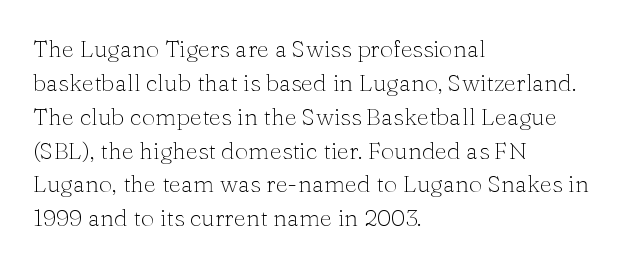
{"italic": "no", "bold": "no", "underline": "no", "align": "left", "line_spacing": "normal", "line_spacing_ratio": 1.41, "letter_spacing": "normal", "letter_spacing_em": 0.0, "glyph_px": 24}
